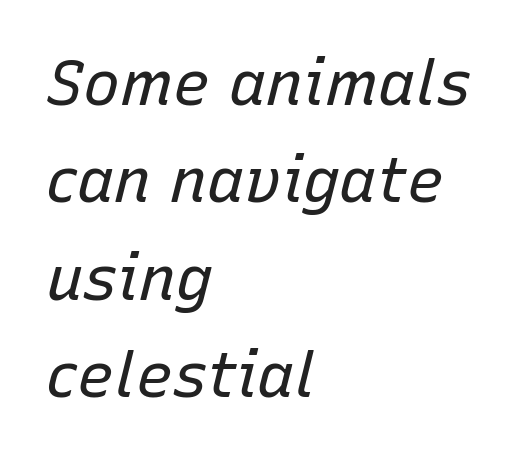
{"italic": "yes", "lean": "right", "slant_degrees": 15, "bold": "no", "weight": "regular", "width": "normal", "stroke_contrast": "low", "x_height": "medium", "monospaced": "no", "underline": "no", "align": "left", "line_spacing": "normal", "line_spacing_ratio": 1.57, "letter_spacing": "normal", "letter_spacing_em": 0.0, "glyph_px": 62}
